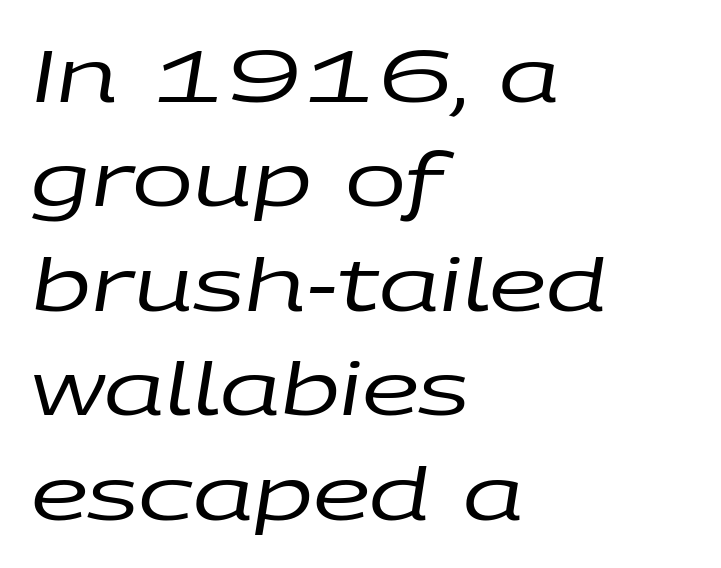
Q: Is the text bold? A: No.
Q: Is the text italic (slanted)? A: Yes, it leans right by about 9 degrees.
Q: Is the text underlined? A: No.
Q: How is the paragraph aligned? A: Left-aligned.
Q: Is the spacing between letters normal or unusually wide? A: Normal.
Q: Is the spacing between lines tight, normal or loose? A: Normal.
Q: Width (condensed, normal, or wide)? A: Wide.
Q: Stroke contrast? A: Low.
Q: x-height? A: Large.
Q: Monospaced? A: No.
